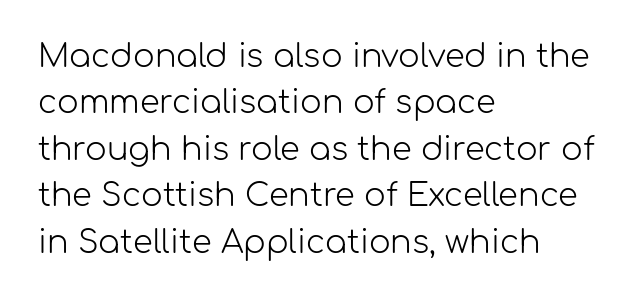
Q: Is the text bold? A: No.
Q: Is the text italic (slanted)? A: No, it is upright.
Q: Is the typeface a serif or a sans-serif typeface? A: Sans-serif.
Q: Is the text underlined? A: No.
Q: How is the paragraph aligned? A: Left-aligned.
Q: Is the spacing between letters normal or unusually wide? A: Normal.
Q: Is the spacing between lines tight, normal or loose? A: Normal.
Q: Width (condensed, normal, or wide)? A: Normal.
Q: Stroke contrast? A: Low.
Q: x-height? A: Medium.
Q: Monospaced? A: No.
